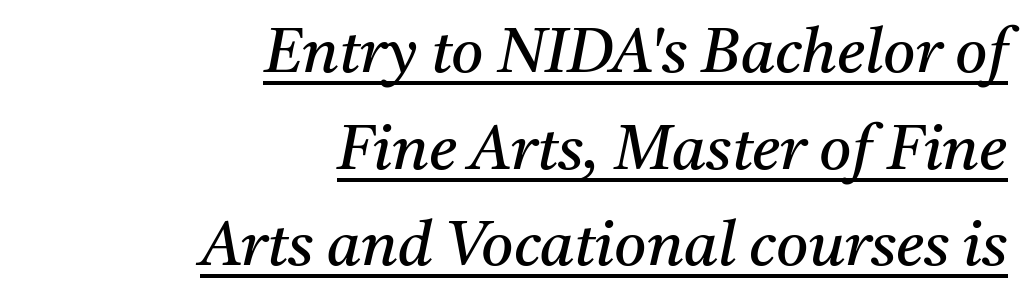
This rendering leaves character spacing at its baseline value. Emphasis is given by a line drawn under the lettering. Horizontal bands of white between lines are of average thickness. Notice how the stems are inclined rather than vertical — that's the hallmark of italics. This reads as an unemphasized weight, regular at the heaviest.
